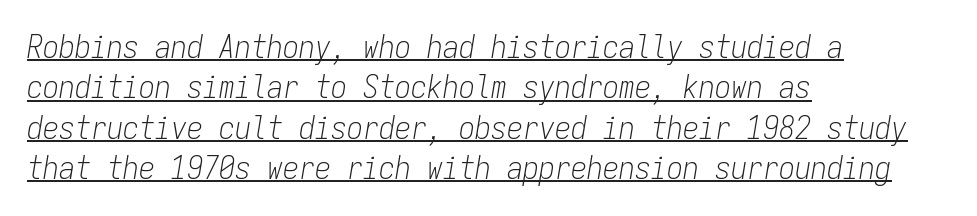
Q: Is the text bold? A: No.
Q: Is the text italic (slanted)? A: Yes, it leans right by about 9 degrees.
Q: Is the text underlined? A: Yes.
Q: How is the paragraph aligned? A: Left-aligned.
Q: Is the spacing between letters normal or unusually wide? A: Normal.
Q: Is the spacing between lines tight, normal or loose? A: Normal.
Q: Width (condensed, normal, or wide)? A: Condensed.
Q: Stroke contrast? A: Low.
Q: x-height? A: Medium.
Q: Monospaced? A: Yes.
